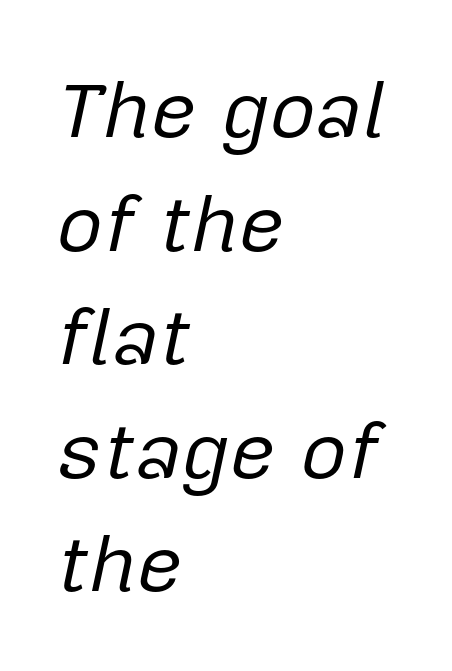
No heavy texture on the line: the type isn't bold. Character widths vary here, with narrow letters taking less room than wide ones. Is the letter spacing exaggerated? No — it looks like the ordinary default. The axis of the letterforms is tilted away from vertical. A typesetter would call this leading conventional body-copy spacing. These lines are set flush left with a ragged right edge.
